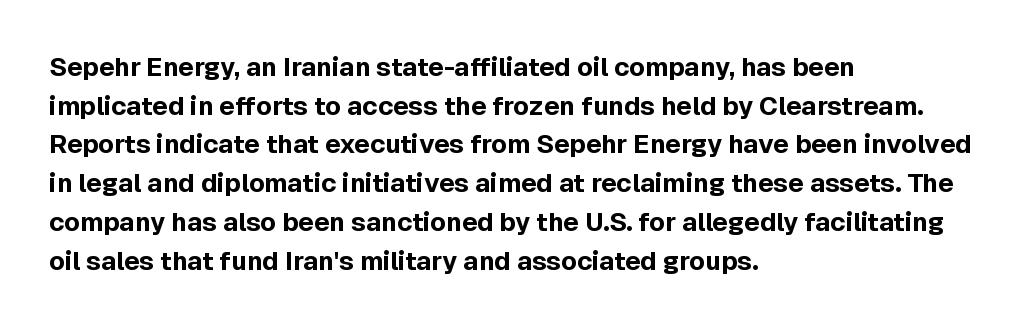
{"italic": "no", "bold": "yes", "underline": "no", "align": "left", "line_spacing": "normal", "line_spacing_ratio": 1.49, "letter_spacing": "normal", "letter_spacing_em": 0.0, "glyph_px": 26}
